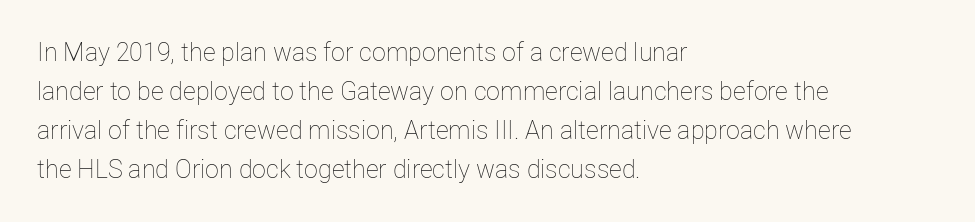
The space between consecutive lines is moderate. In terms of letterspacing, this is plain default setting. This rendering features lettering with no underline. Is the stroke heavy? The answer is a plain regular-or-lighter.
